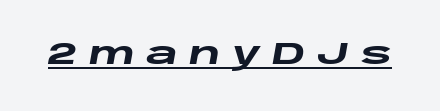
The image shows 31 px heavy, wide type, italic (leaning right); set unusually wide letter spacing (+0.37 em), underlined; low stroke contrast and a large x-height.
